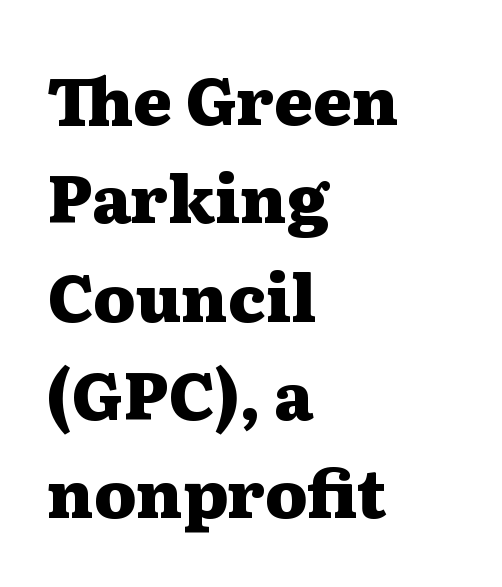
The image shows 66 px heavy, wide serif type, upright; set left-aligned, normal line spacing (1.49x), normal letter spacing, not underlined; medium stroke contrast and a medium x-height.
